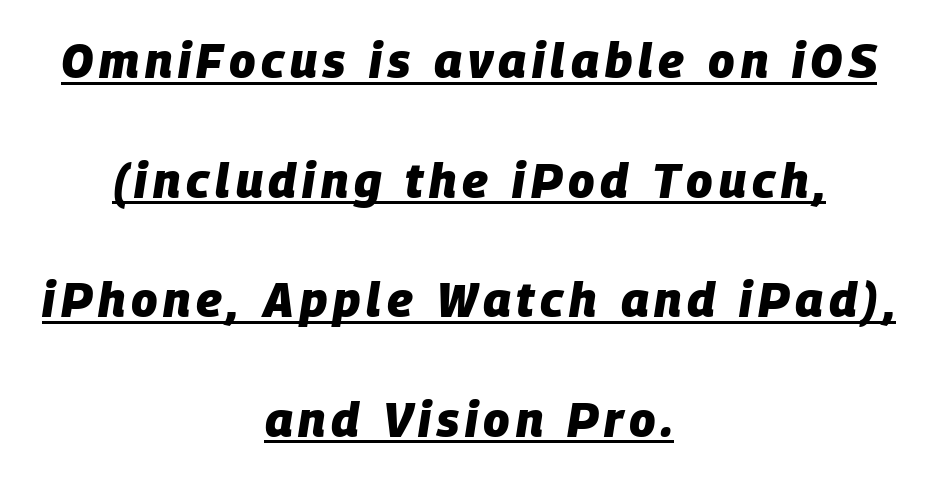
Q: Is the text bold? A: Yes.
Q: Is the text italic (slanted)? A: Yes, it leans right by about 9 degrees.
Q: Is the text underlined? A: Yes.
Q: How is the paragraph aligned? A: Centered.
Q: Is the spacing between lines tight, normal or loose? A: Loose.
Q: Width (condensed, normal, or wide)? A: Normal.
Q: Stroke contrast? A: Low.
Q: x-height? A: Large.
Q: Monospaced? A: No.
